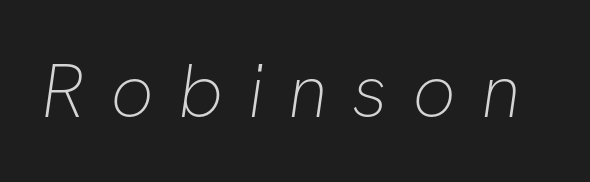
Stroke terminals: plain, sans-serif. The typeface has the unassuming heft of standard copy or less. Think of a printed novel: that variable character pitch is what you see here. This rendering features lettering with no underline.
